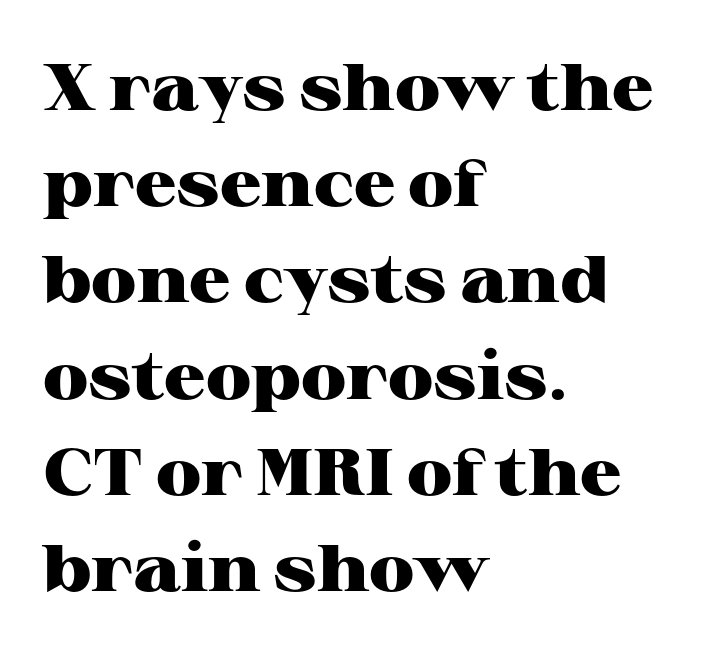
The lines in this sample share a left origin and differ only in where they stop. Compared with typical paragraphs, the rows here are spaced about the same. Glyph-to-glyph distance matches everyday printed text. A typesetter would call this proportional, since set widths differ per character. A typesetter would label this face a serif.
